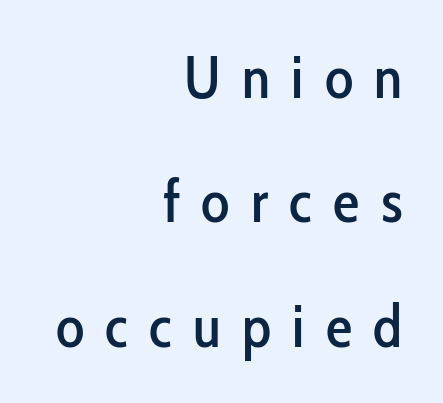
Classification — sans serif. Vertical strokes here are truly vertical. The gaps between neighbouring characters are conspicuously large. One glance says open: line gaps are wider than usual. Horizontally, the lines are justified to the trailing edge only. The letters advance in unequal steps, a hallmark of proportional type.
